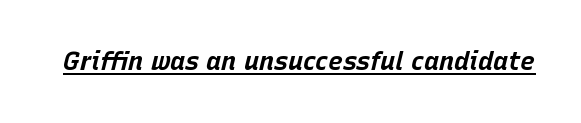
{"italic": "yes", "lean": "right", "slant_degrees": 15, "bold": "yes", "underline": "yes", "letter_spacing": "normal", "letter_spacing_em": 0.0, "glyph_px": 25}
